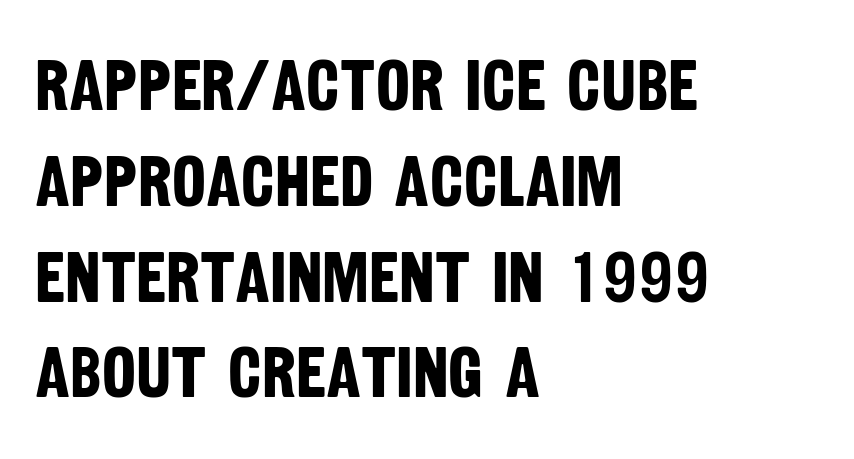
Glyph-to-glyph distance matches everyday printed text. How would I describe the line gaps? Plain and ordinary. The lines are quadded left. These lines are rendered in a variable-pitch font.
